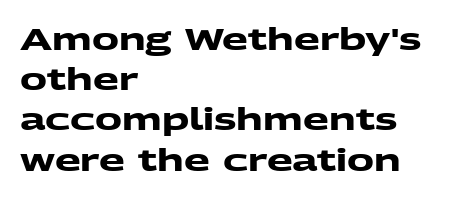
Q: Is the text bold? A: Yes.
Q: Is the typeface a serif or a sans-serif typeface? A: Sans-serif.
Q: Is the text underlined? A: No.
Q: How is the paragraph aligned? A: Left-aligned.
Q: Is the spacing between letters normal or unusually wide? A: Normal.
Q: Is the spacing between lines tight, normal or loose? A: Normal.
Q: Width (condensed, normal, or wide)? A: Wide.
Q: Stroke contrast? A: Medium.
Q: x-height? A: Medium.
Q: Monospaced? A: No.
